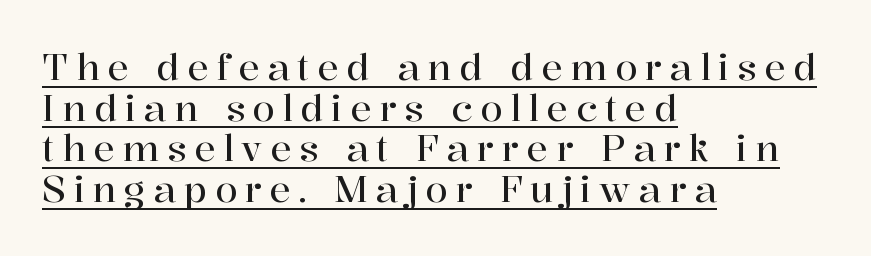
The image shows 36 px serif type, upright; set left-aligned, tight line spacing (1.13x), unusually wide letter spacing (+0.21 em), underlined; high stroke contrast and a medium x-height.
